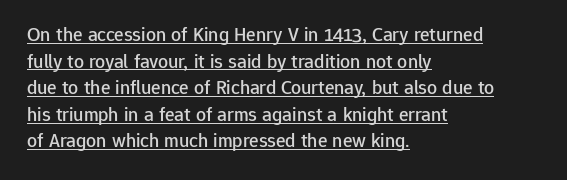
Q: Is the text italic (slanted)? A: No, it is upright.
Q: Is the text underlined? A: Yes.
Q: How is the paragraph aligned? A: Left-aligned.
Q: Is the spacing between letters normal or unusually wide? A: Normal.
Q: Is the spacing between lines tight, normal or loose? A: Normal.
